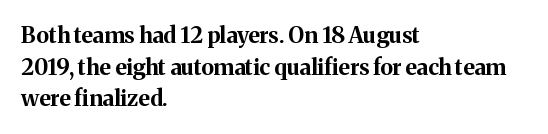
{"italic": "no", "bold": "yes", "underline": "no", "align": "left", "line_spacing": "normal", "line_spacing_ratio": 1.44, "letter_spacing": "normal", "letter_spacing_em": 0.0, "glyph_px": 22}
